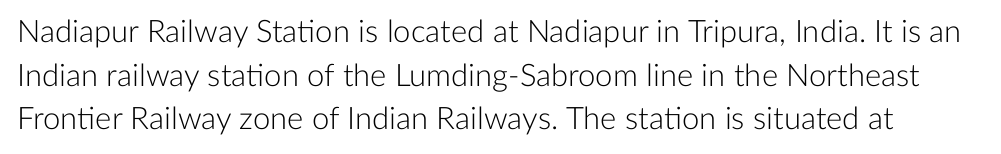
The image shows 31 px light sans-serif type, upright; set normal line spacing (1.41x), normal letter spacing, not underlined; low stroke contrast and a medium x-height.
